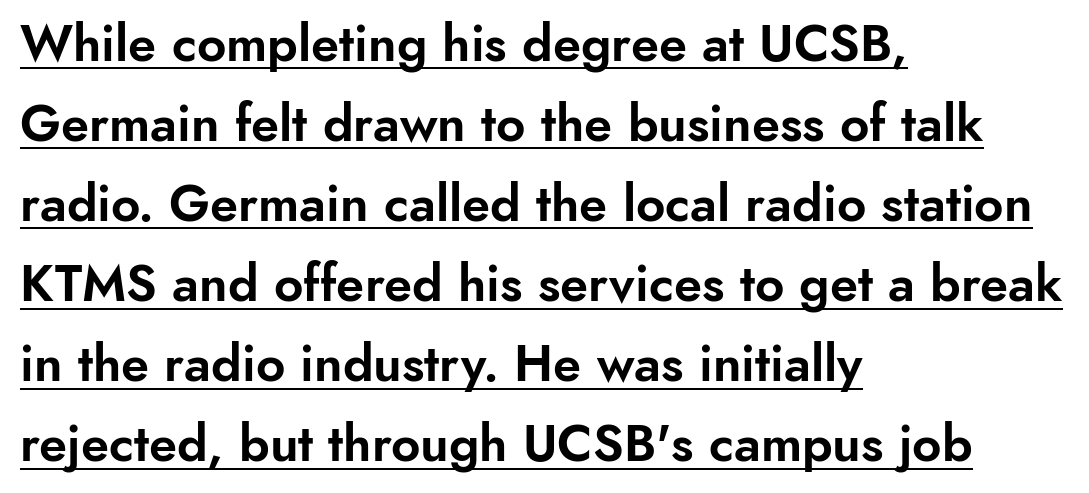
{"serif": "no", "italic": "no", "width": "normal", "stroke_contrast": "low", "x_height": "small", "monospaced": "no", "underline": "yes", "align": "left", "line_spacing": "normal", "line_spacing_ratio": 1.57, "letter_spacing": "normal", "letter_spacing_em": 0.0, "glyph_px": 51}
